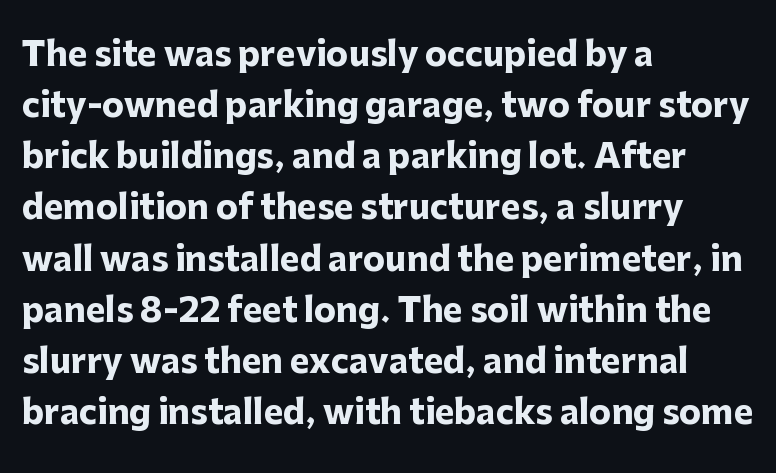
Is this a sans? Yes — the strokes have no serifs. Leftover space on each line is placed entirely after the last word. This rendering leaves character spacing at its baseline value. Baseline-to-baseline distance is the conventional proportion of letter height.
